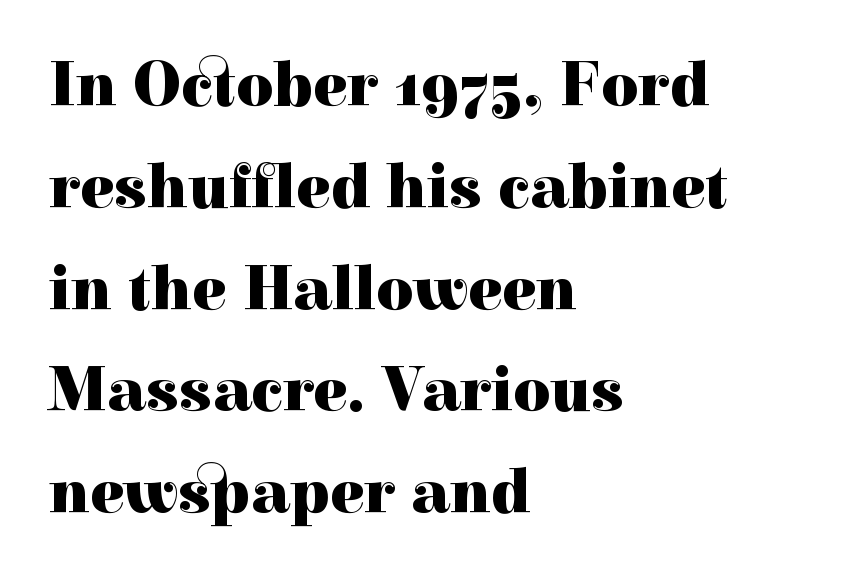
The image shows 64 px heavy serif type, upright; set left-aligned, normal line spacing (1.59x), normal letter spacing, not underlined; a medium x-height.
